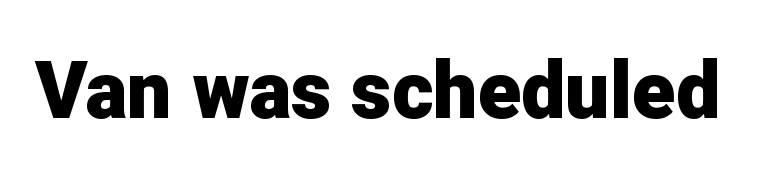
The image shows 79 px heavy sans-serif type, upright; set normal letter spacing, not underlined; low stroke contrast and a medium x-height.
